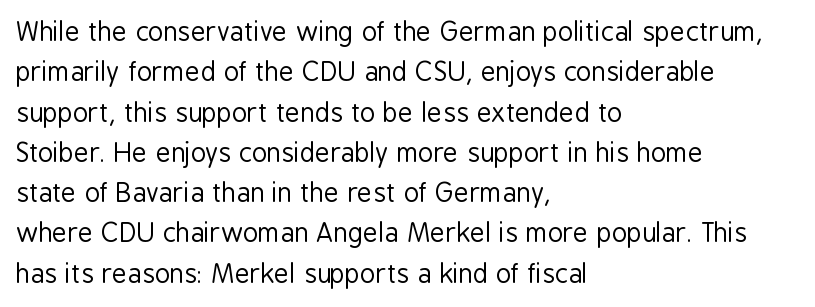
{"italic": "no", "bold": "no", "underline": "no", "align": "left", "line_spacing": "normal", "line_spacing_ratio": 1.55, "letter_spacing": "normal", "letter_spacing_em": 0.0, "glyph_px": 26}
